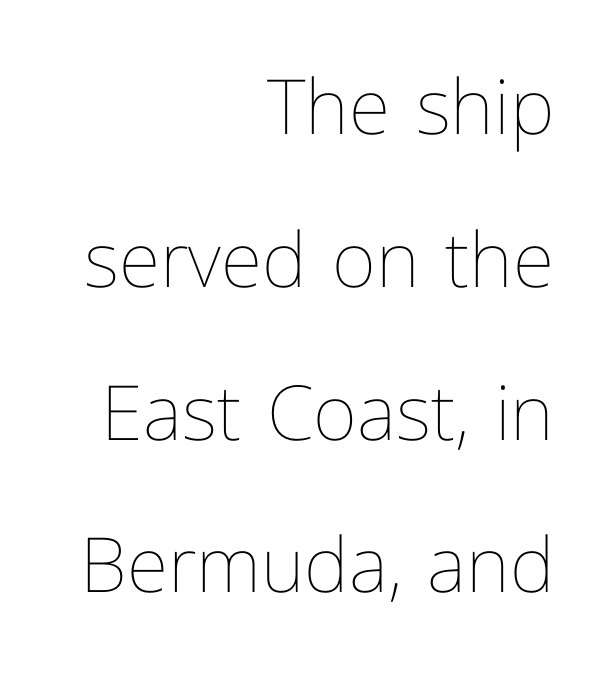
The face used here is proportionally spaced, like ordinary book or web type. Words float on clear page, feet unadorned. Is there any slant? The stems are plumb. Inter-character spacing is left at the font's built-in metrics. Where is the straight margin? On the right. Each stroke keeps to a modest, everyday thickness or less.
